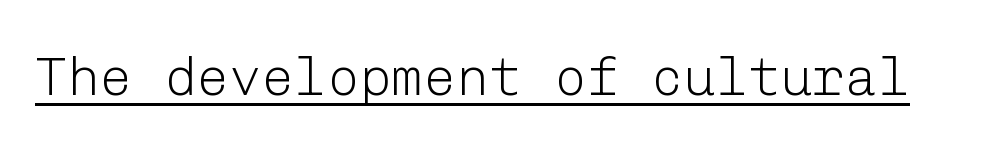
The image shows 54 px light sans-serif type, upright; set normal letter spacing, underlined; low stroke contrast and a medium x-height.
